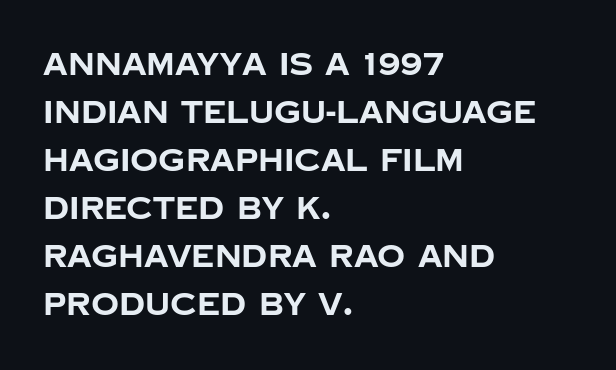
{"serif": "no", "italic": "no", "bold": "yes", "weight": "bold", "width": "normal", "stroke_contrast": "low", "x_height": "large", "monospaced": "no", "underline": "no", "align": "left", "line_spacing": "normal", "line_spacing_ratio": 1.55, "letter_spacing": "normal", "letter_spacing_em": 0.0, "glyph_px": 31}
